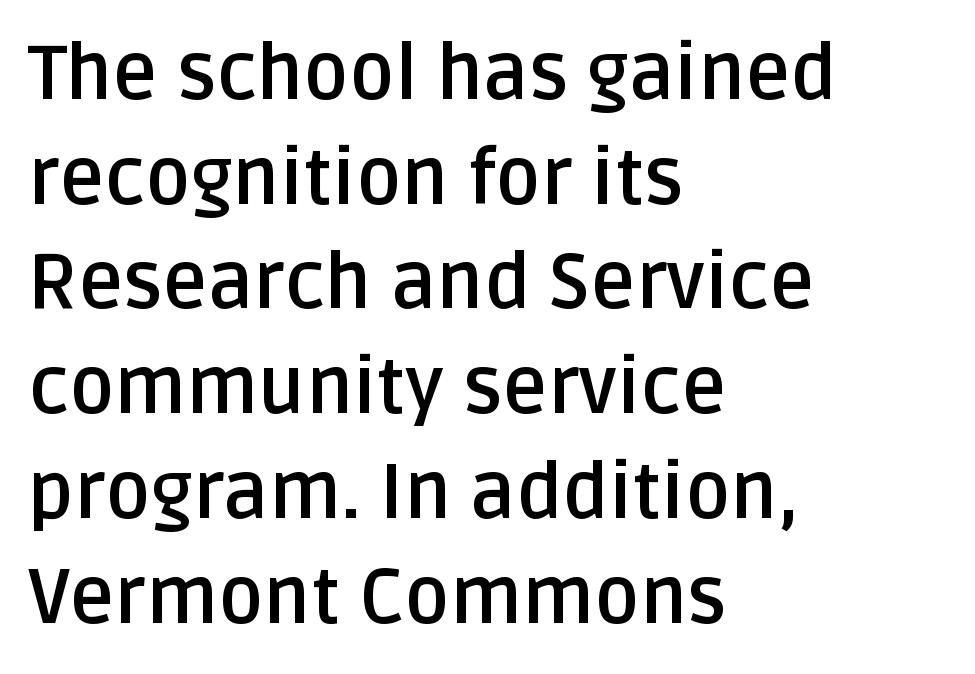
Tracking here is standard; glyphs follow each other at the usual distance. I'd call this a sans setting — the letters go barefoot. The letters advance in unequal steps, a hallmark of proportional type. Normally led — the rows are evenly, conventionally spaced. These words are printed bold, with thick strokes throughout. Line starts are locked; line ends wander.
